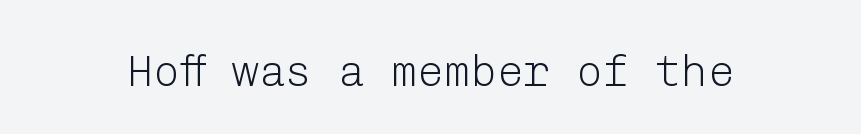
The image shows 44 px light sans-serif type, upright; set normal letter spacing, not underlined; low stroke contrast and a medium x-height.
